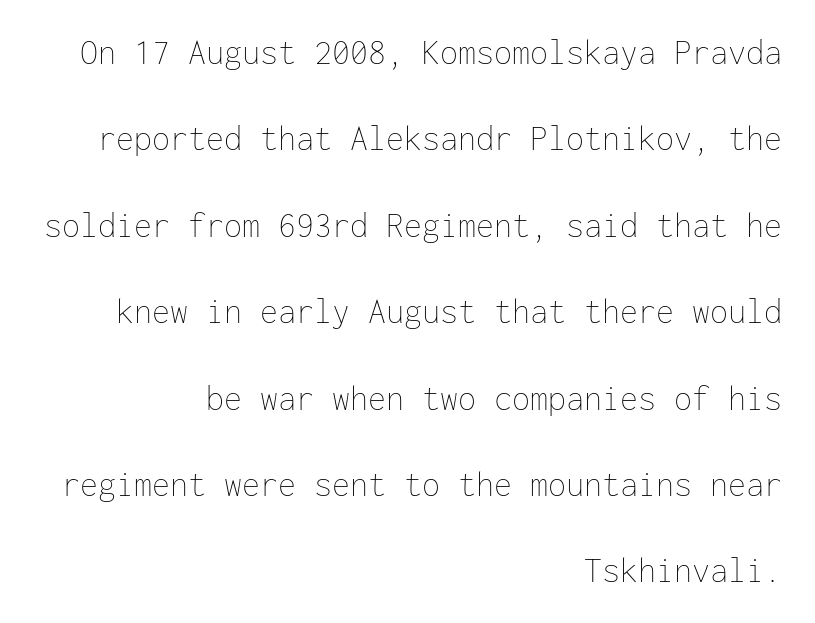
The image shows 36 px thin type, upright, monospaced; set right-aligned, loose line spacing (2.4x), normal letter spacing, not underlined; low stroke contrast and a medium x-height.
